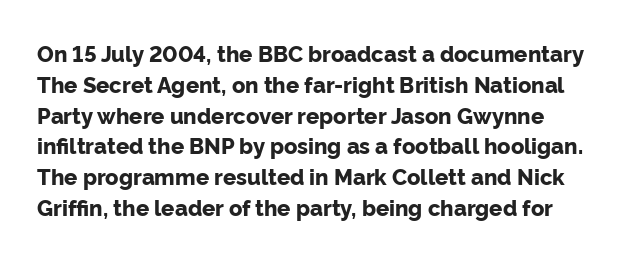
No italicization has been applied; the sample stays upright. The line-height multiplier appears to be the usual default. The face used here has the dense, thick strokes of a bold. Clear beneath every line of the passage. Each word holds together tightly as a unit, with standard inter-letter gaps. The typesetter chose a ragged-right arrangement here.
